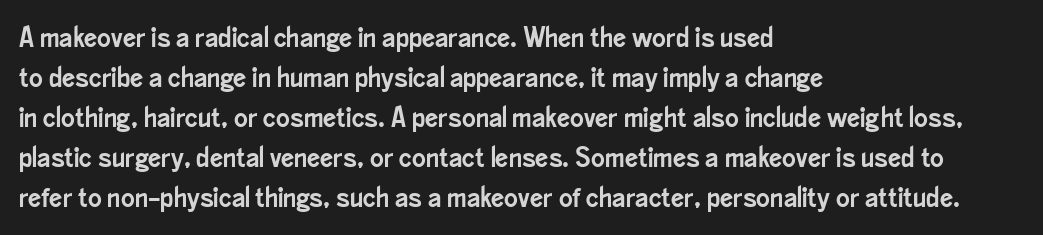
Q: Is the text italic (slanted)? A: No, it is upright.
Q: Is the typeface a serif or a sans-serif typeface? A: Sans-serif.
Q: Is the text underlined? A: No.
Q: How is the paragraph aligned? A: Left-aligned.
Q: Is the spacing between letters normal or unusually wide? A: Normal.
Q: Is the spacing between lines tight, normal or loose? A: Normal.
Q: Width (condensed, normal, or wide)? A: Condensed.
Q: Stroke contrast? A: Low.
Q: x-height? A: Small.
Q: Monospaced? A: No.
